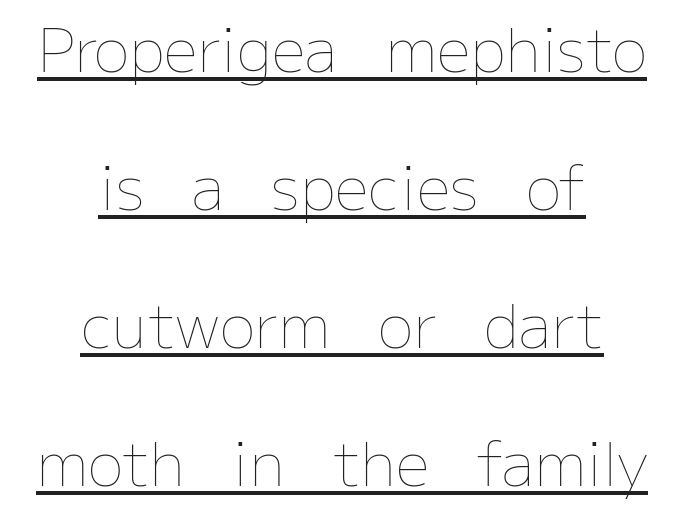
The image shows 60 px thin type, upright; set centered, loose line spacing (2.3x), normal letter spacing, underlined; low stroke contrast and a medium x-height.
